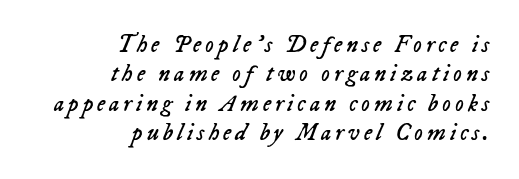
An italicized treatment has been applied to the whole sample. Bare-footed words on every line. Typeset ragged left — the right edge is the straight one. Bold? No — there's no thickening of the strokes.
